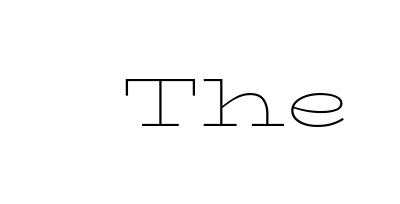
Q: Is the text bold? A: No.
Q: Is the text italic (slanted)? A: No, it is upright.
Q: Is the typeface a serif or a sans-serif typeface? A: Serif.
Q: Is the text underlined? A: No.
Q: Is the spacing between letters normal or unusually wide? A: Normal.
Q: Width (condensed, normal, or wide)? A: Wide.
Q: Stroke contrast? A: Low.
Q: x-height? A: Medium.
Q: Monospaced? A: No.
